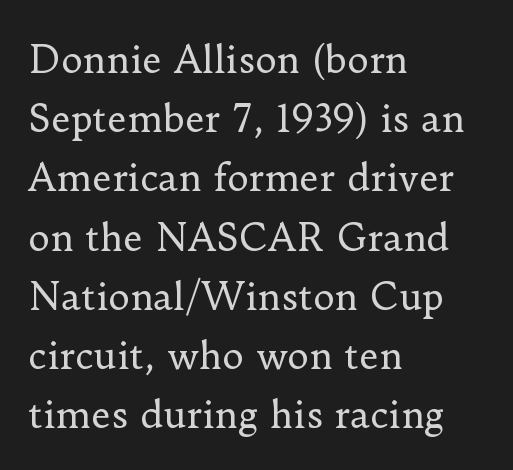
{"serif": "yes", "italic": "no", "bold": "no", "weight": "regular", "width": "normal", "stroke_contrast": "low", "x_height": "small", "monospaced": "no", "underline": "no", "align": "left", "line_spacing": "normal", "line_spacing_ratio": 1.6, "letter_spacing": "normal", "letter_spacing_em": 0.0, "glyph_px": 37}
